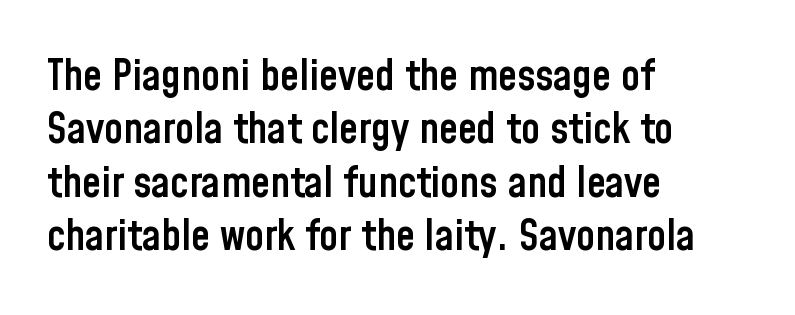
Q: Is the text bold? A: Semi-bold.
Q: Is the text italic (slanted)? A: No, it is upright.
Q: Is the typeface a serif or a sans-serif typeface? A: Sans-serif.
Q: Is the text underlined? A: No.
Q: How is the paragraph aligned? A: Left-aligned.
Q: Is the spacing between letters normal or unusually wide? A: Normal.
Q: Width (condensed, normal, or wide)? A: Condensed.
Q: Stroke contrast? A: Low.
Q: x-height? A: Medium.
Q: Monospaced? A: No.
